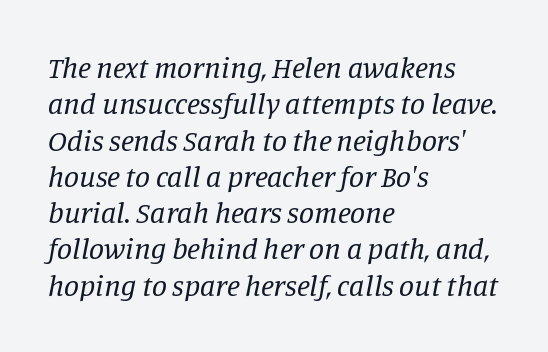
The image shows 30 px regular-weight serif type, italic (leaning right); set left-aligned, line spacing 1.21x, normal letter spacing, not underlined; low stroke contrast and a large x-height.
